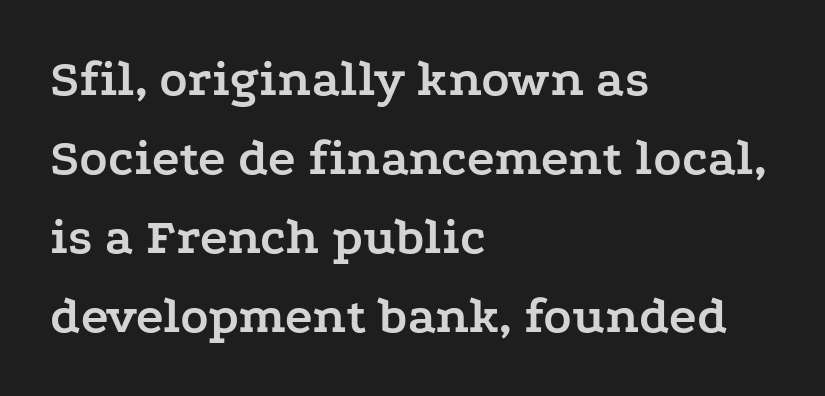
The image shows 52 px semibold, wide serif type, upright; set left-aligned, normal line spacing (1.52x), normal letter spacing, not underlined; low stroke contrast and a medium x-height.
